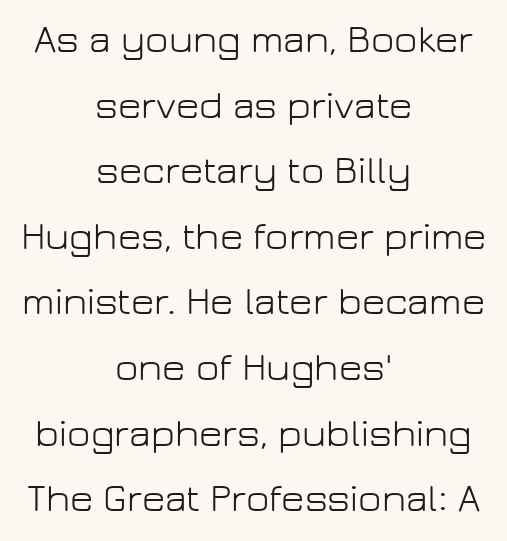
Q: Is the text bold? A: No.
Q: Is the text italic (slanted)? A: No, it is upright.
Q: Is the typeface a serif or a sans-serif typeface? A: Sans-serif.
Q: Is the text underlined? A: No.
Q: How is the paragraph aligned? A: Centered.
Q: Is the spacing between letters normal or unusually wide? A: Normal.
Q: Is the spacing between lines tight, normal or loose? A: Normal.
Q: Width (condensed, normal, or wide)? A: Normal.
Q: Stroke contrast? A: Low.
Q: x-height? A: Medium.
Q: Monospaced? A: No.
